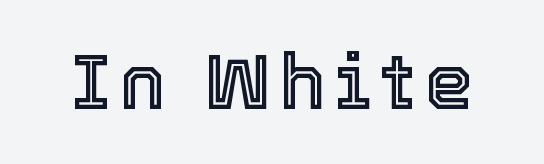
Spacing verdict: proportional, widths tailored to each character. Unlike italic type, these characters show no tilt at all. Beneath every word, the page is bare.
